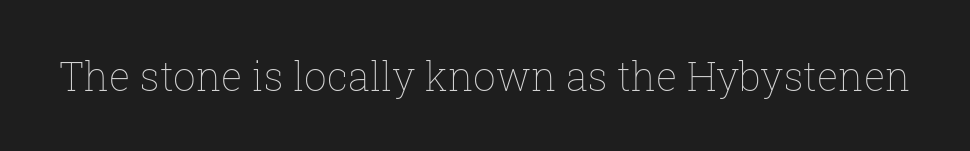
The image shows 40 px thin type, upright; set normal letter spacing, not underlined; low stroke contrast and a medium x-height.
